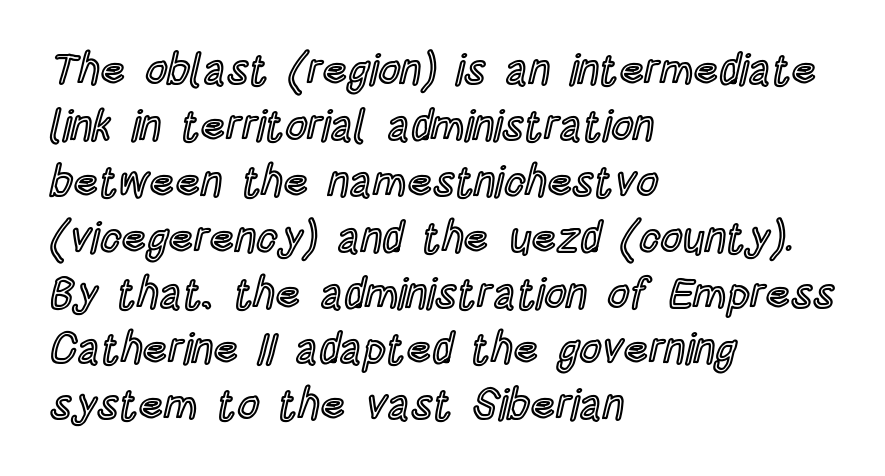
The image shows 43 px condensed type; set left-aligned, normal line spacing (1.3x), normal letter spacing, not underlined; a large x-height.
